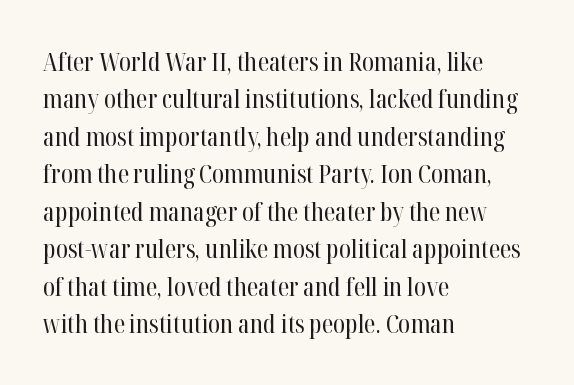
Q: Is the text bold? A: No.
Q: Is the text italic (slanted)? A: No, it is upright.
Q: Is the text underlined? A: No.
Q: How is the paragraph aligned? A: Left-aligned.
Q: Is the spacing between letters normal or unusually wide? A: Normal.
Q: Is the spacing between lines tight, normal or loose? A: Normal.
